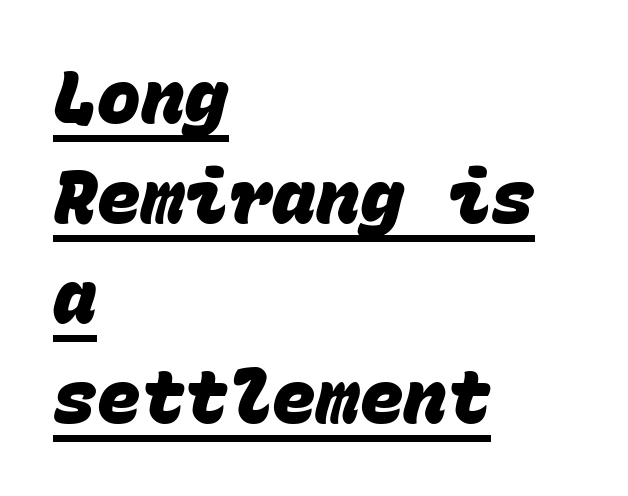
The image shows 73 px heavy sans-serif type, monospaced; set left-aligned, normal line spacing (1.37x), normal letter spacing, underlined; low stroke contrast and a large x-height.
